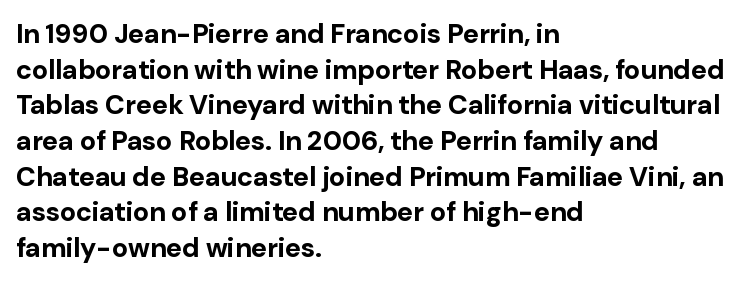
Q: Is the text bold? A: Yes.
Q: Is the text italic (slanted)? A: No, it is upright.
Q: Is the text underlined? A: No.
Q: How is the paragraph aligned? A: Left-aligned.
Q: Is the spacing between letters normal or unusually wide? A: Normal.
Q: Is the spacing between lines tight, normal or loose? A: Normal.
